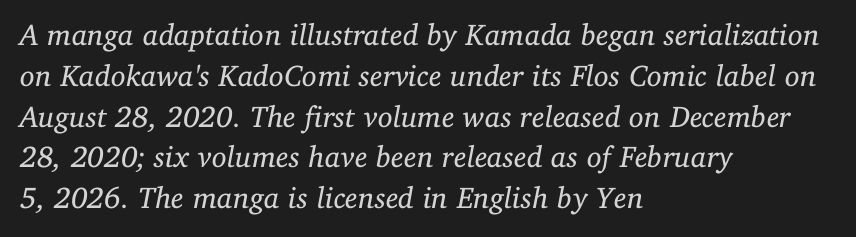
{"serif": "yes", "italic": "yes", "lean": "right", "slant_degrees": 11, "bold": "no", "weight": "regular", "width": "normal", "stroke_contrast": "low", "x_height": "medium", "monospaced": "no", "underline": "no", "align": "left", "line_spacing": "normal", "line_spacing_ratio": 1.36, "letter_spacing": "normal", "letter_spacing_em": 0.0, "glyph_px": 30}
